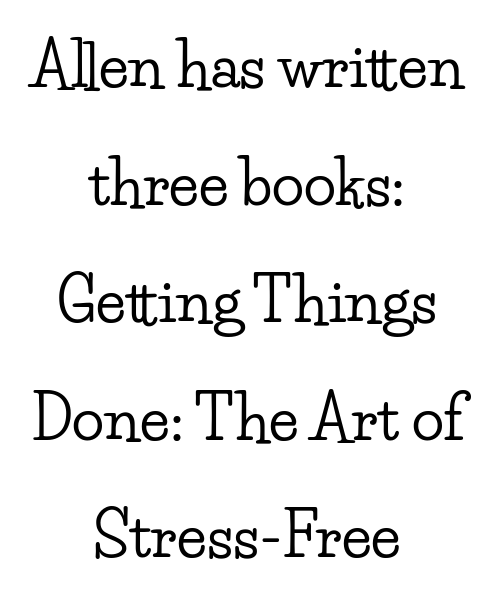
Each letter keeps its own natural width here, so spacing adapts to shape. Line starts and ends both wander, symmetrically. The passage shown is not underscored anywhere. A roman cut, with each character standing at attention. Each letter's strokes conclude with small projecting serifs. A typesetter would call this leading open, well beyond the default.
